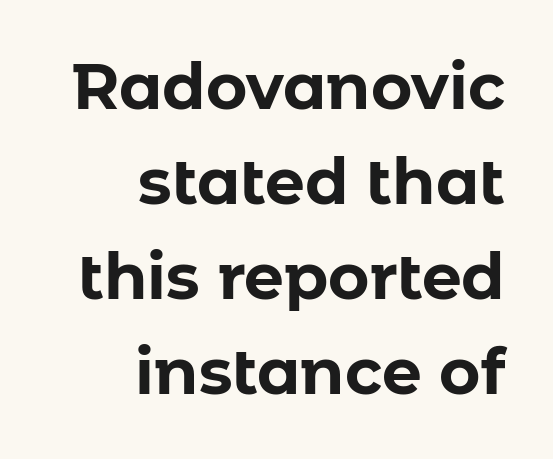
Each letter keeps its own natural width here, so spacing adapts to shape. Type without underlining. One-word summary of the alignment: right. How would I describe the line gaps? Plain and ordinary. A full-strength bold gives these letters their thick strokes.
